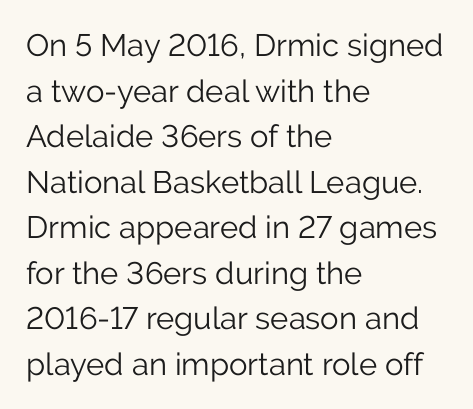
This reads as an unemphasized weight, regular at the heaviest. In CSS terms this would be text-align: left. This rendering leaves character spacing at its baseline value. Vertical spacing — default.
